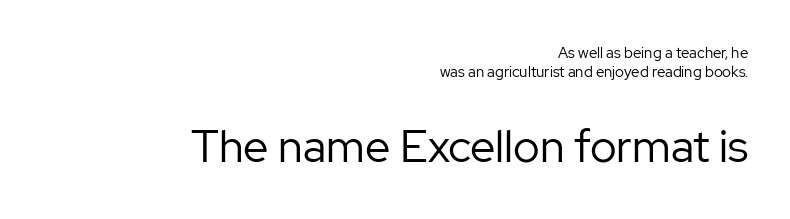
{"serif": "no", "italic": "no", "bold": "no", "weight": "regular", "width": "normal", "stroke_contrast": "low", "x_height": "medium", "monospaced": "no", "underline": "no", "align": "right", "line_spacing": "normal", "line_spacing_ratio": 1.28, "letter_spacing": "normal", "letter_spacing_em": 0.0, "larger_block": "second", "size_ratio": 3.0, "glyph_px": 45}
